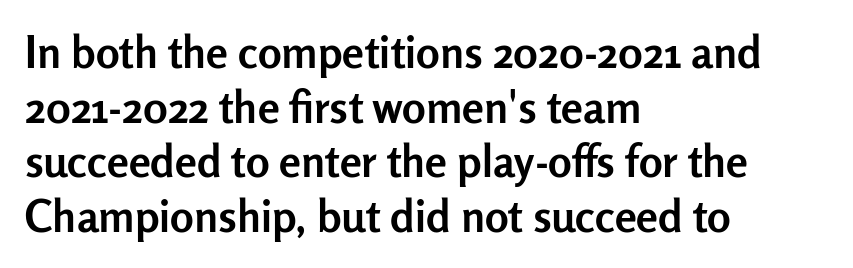
Q: Is the text bold? A: Yes.
Q: Is the text italic (slanted)? A: No, it is upright.
Q: Is the typeface a serif or a sans-serif typeface? A: Sans-serif.
Q: Is the text underlined? A: No.
Q: How is the paragraph aligned? A: Left-aligned.
Q: Is the spacing between letters normal or unusually wide? A: Normal.
Q: Width (condensed, normal, or wide)? A: Normal.
Q: Stroke contrast? A: Low.
Q: x-height? A: Medium.
Q: Monospaced? A: No.
